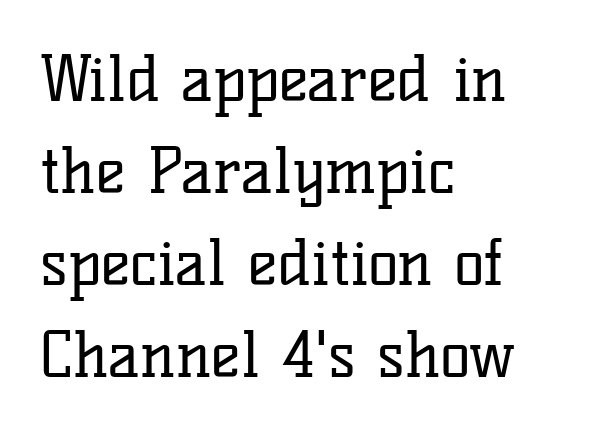
Q: Is the text bold? A: No.
Q: Is the text italic (slanted)? A: No, it is upright.
Q: Is the typeface a serif or a sans-serif typeface? A: Serif.
Q: Is the text underlined? A: No.
Q: How is the paragraph aligned? A: Left-aligned.
Q: Is the spacing between letters normal or unusually wide? A: Normal.
Q: Is the spacing between lines tight, normal or loose? A: Normal.
Q: Width (condensed, normal, or wide)? A: Normal.
Q: Stroke contrast? A: Low.
Q: x-height? A: Medium.
Q: Monospaced? A: No.
